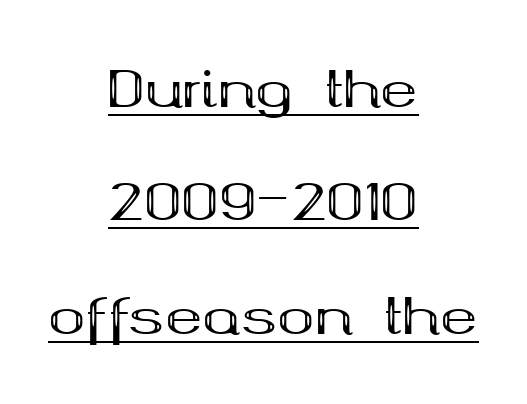
Q: Is the text bold? A: Yes.
Q: Is the text italic (slanted)? A: No, it is upright.
Q: Is the typeface a serif or a sans-serif typeface? A: Serif.
Q: Is the text underlined? A: Yes.
Q: How is the paragraph aligned? A: Centered.
Q: Is the spacing between letters normal or unusually wide? A: Normal.
Q: Is the spacing between lines tight, normal or loose? A: Loose.
Q: Width (condensed, normal, or wide)? A: Wide.
Q: Stroke contrast? A: Medium.
Q: x-height? A: Medium.
Q: Monospaced? A: No.
